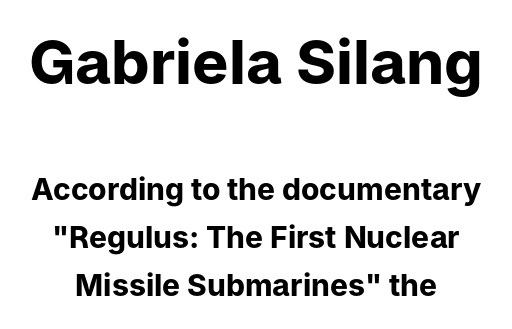
{"serif": "no", "italic": "no", "bold": "yes", "weight": "bold", "width": "normal", "stroke_contrast": "low", "x_height": "medium", "monospaced": "no", "underline": "no", "align": "center", "line_spacing": "normal", "line_spacing_ratio": 1.6, "letter_spacing": "normal", "letter_spacing_em": 0.0, "larger_block": "first", "size_ratio": 2.03, "glyph_px": 61}
